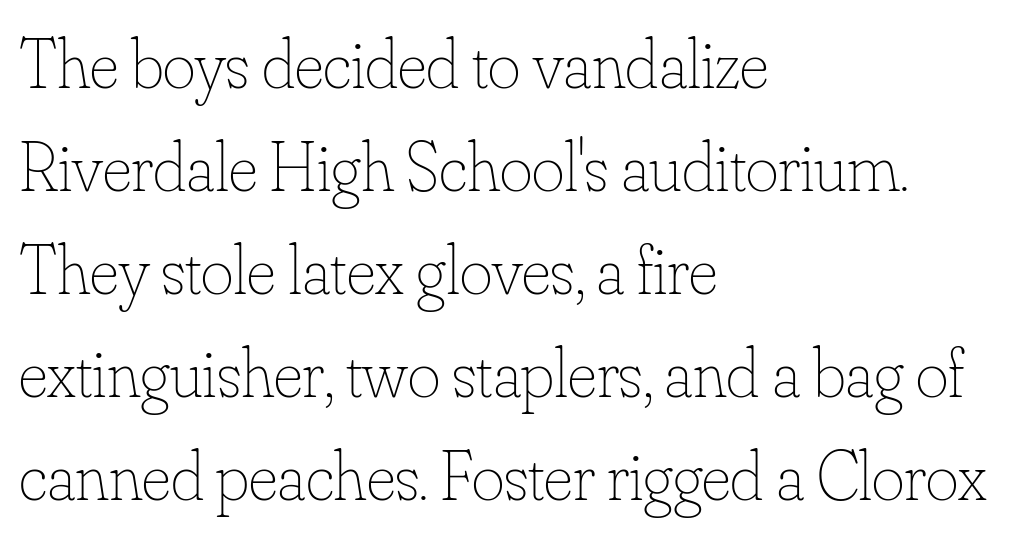
Students, observe: this is what conventionally led text looks like. The passage is arranged the way most books set body copy — flush left. Summary of weight: not heavy and not bold. You could not count columns in this text — the font is proportionally spaced. The space directly below the letters is spotless.
